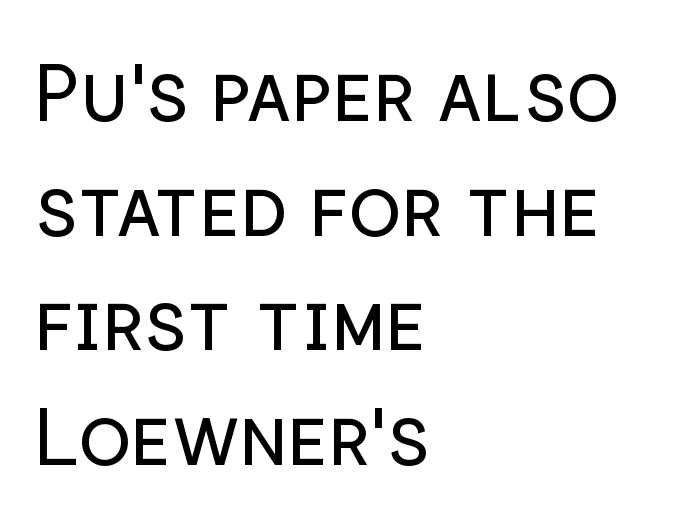
{"serif": "no", "italic": "no", "bold": "no", "weight": "regular", "width": "normal", "stroke_contrast": "low", "x_height": "medium", "monospaced": "no", "underline": "no", "align": "left", "line_spacing": "normal", "line_spacing_ratio": 1.45, "letter_spacing": "normal", "letter_spacing_em": 0.0, "glyph_px": 79}
